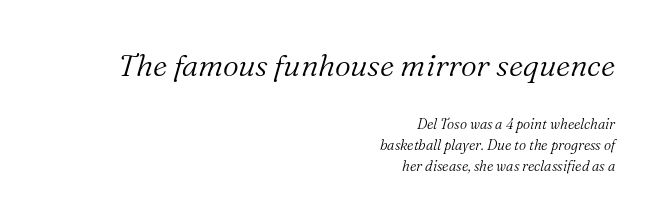
The image shows 31 px light serif type, italic (leaning right); set right-aligned, normal line spacing (1.47x), normal letter spacing, not underlined; the first (top) block is 2.21x larger; medium stroke contrast and a medium x-height.
